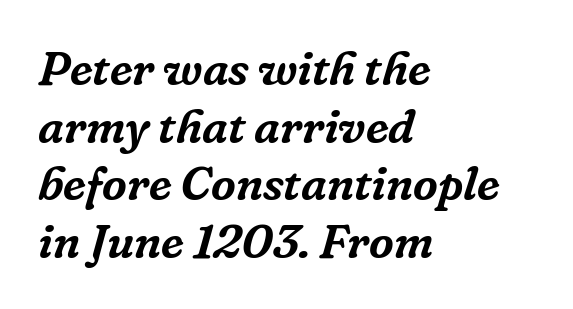
Q: Is the text italic (slanted)? A: Yes, it leans right by about 16 degrees.
Q: Is the typeface a serif or a sans-serif typeface? A: Serif.
Q: Is the text underlined? A: No.
Q: How is the paragraph aligned? A: Left-aligned.
Q: Is the spacing between letters normal or unusually wide? A: Normal.
Q: Width (condensed, normal, or wide)? A: Normal.
Q: Stroke contrast? A: Low.
Q: x-height? A: Medium.
Q: Monospaced? A: No.
